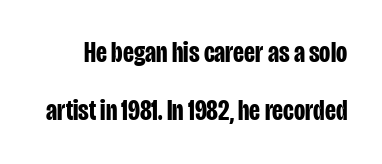
Q: Is the text bold? A: Yes.
Q: Is the text italic (slanted)? A: No, it is upright.
Q: Is the typeface a serif or a sans-serif typeface? A: Sans-serif.
Q: Is the text underlined? A: No.
Q: Is the spacing between letters normal or unusually wide? A: Normal.
Q: Is the spacing between lines tight, normal or loose? A: Loose.
Q: Width (condensed, normal, or wide)? A: Condensed.
Q: Stroke contrast? A: Low.
Q: x-height? A: Large.
Q: Monospaced? A: No.
